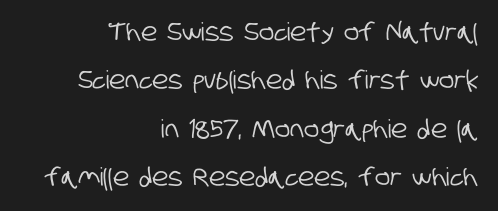
Leading is clearly above the norm, producing a sparse column. Glyph-to-glyph distance matches everyday printed text. If you drew a ruler down the right edge, every line would touch it. Any mark beneath the type? The region is blank.
